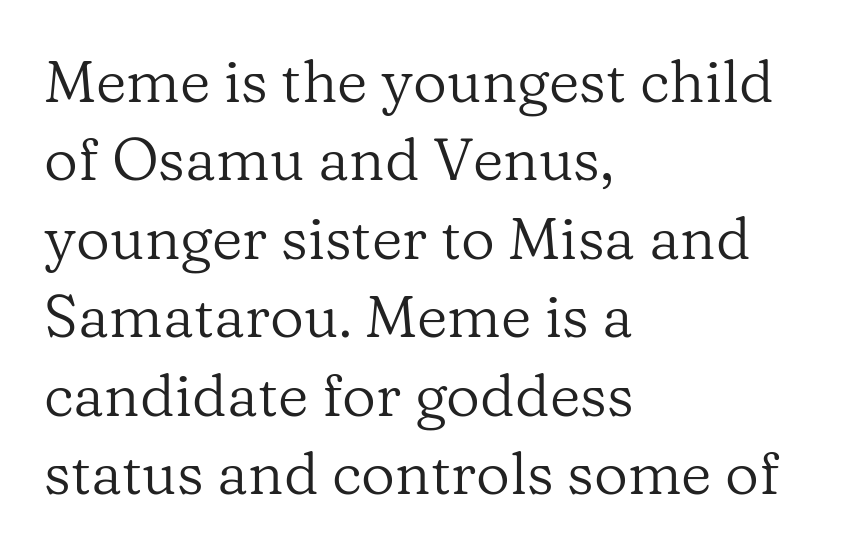
The image shows 59 px regular-weight serif type, upright; set left-aligned, normal line spacing (1.33x), normal letter spacing, not underlined; low stroke contrast and a medium x-height.
